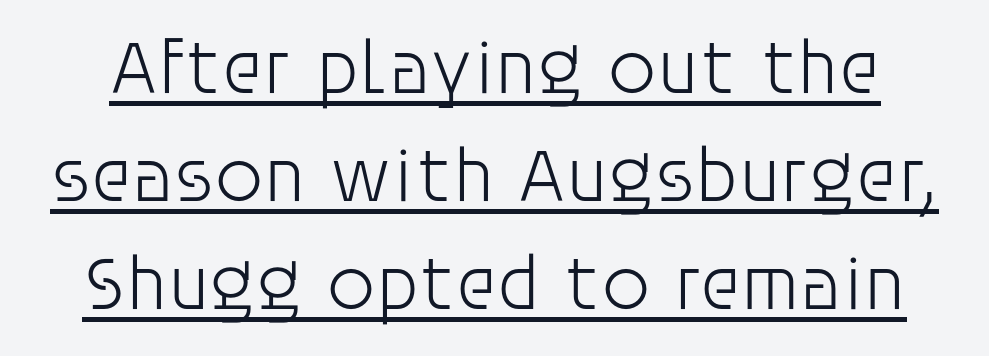
The image shows 77 px light sans-serif type, upright; set normal line spacing (1.4x), normal letter spacing, underlined; low stroke contrast and a large x-height.
